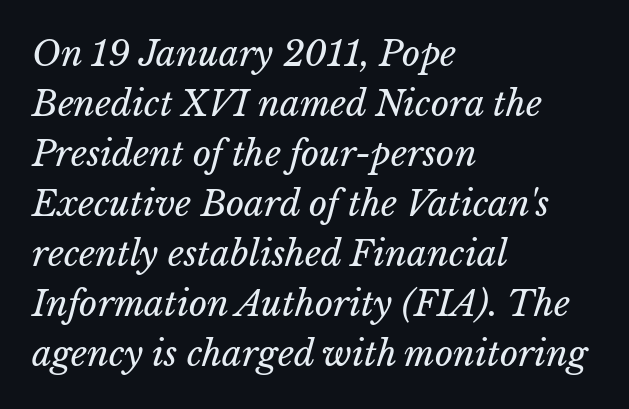
{"bold": "no", "weight": "regular", "width": "normal", "stroke_contrast": "low", "x_height": "medium", "monospaced": "no", "underline": "no", "align": "left", "line_spacing": "normal", "line_spacing_ratio": 1.43, "letter_spacing": "normal", "letter_spacing_em": 0.0, "glyph_px": 35}
